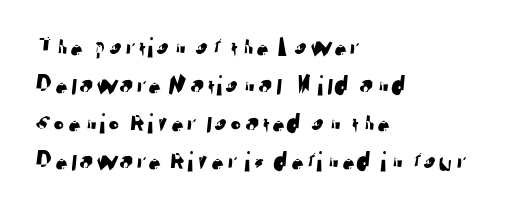
The image shows 29 px sans-serif type; set left-aligned, normal line spacing (1.31x), normal letter spacing, not underlined; low stroke contrast and a medium x-height.
